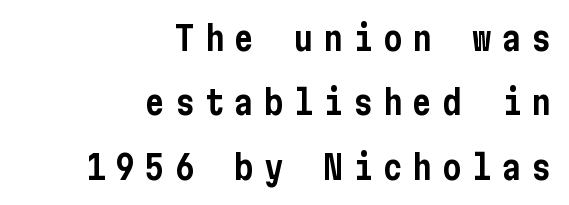
{"serif": "no", "italic": "no", "width": "condensed", "stroke_contrast": "low", "x_height": "medium", "underline": "no", "align": "right", "line_spacing": "loose", "line_spacing_ratio": 1.95, "letter_spacing": "wide", "letter_spacing_em": 0.3, "glyph_px": 33}
